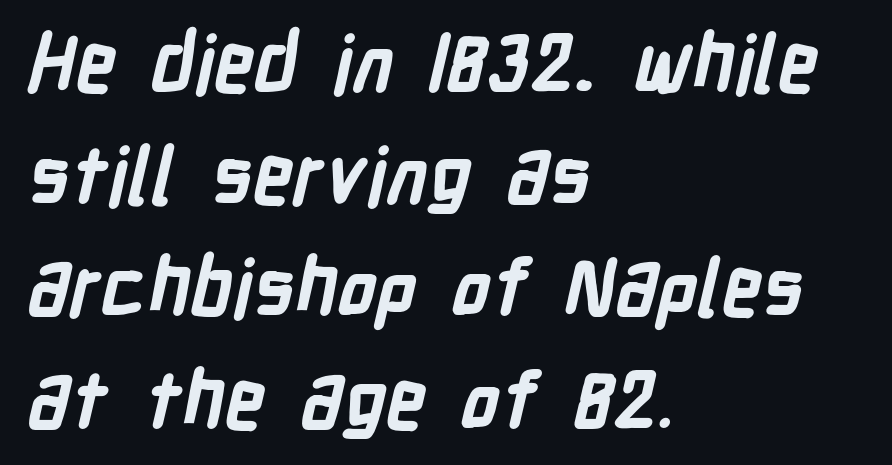
The image shows 79 px bold, condensed sans-serif type; set left-aligned, normal line spacing (1.42x), normal letter spacing, not underlined; low stroke contrast and a medium x-height.
